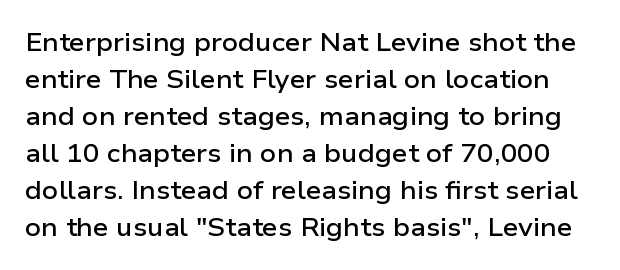
{"italic": "no", "bold": "semi", "underline": "no", "line_spacing": "normal", "line_spacing_ratio": 1.48, "letter_spacing": "normal", "letter_spacing_em": 0.0, "glyph_px": 25}
